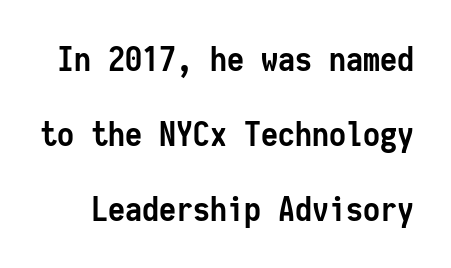
The image shows 34 px semibold, condensed sans-serif type, upright, monospaced; set loose line spacing (2.2x), normal letter spacing, not underlined; low stroke contrast and a medium x-height.
